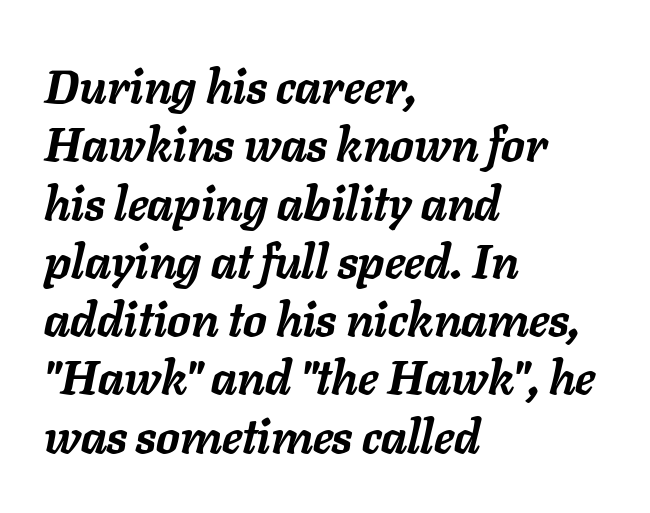
The image shows 47 px semibold type, italic (leaning right); set left-aligned, line spacing 1.24x, normal letter spacing, not underlined; low stroke contrast and a medium x-height.
